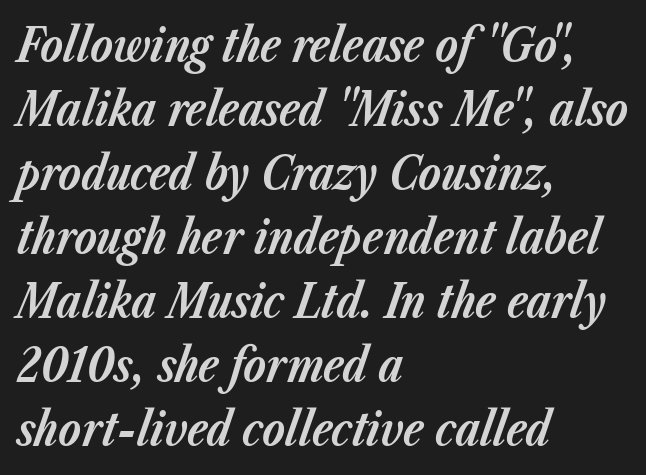
The image shows 46 px bold type, italic (leaning right); set left-aligned, normal line spacing (1.39x), normal letter spacing, not underlined; low stroke contrast and a medium x-height.
